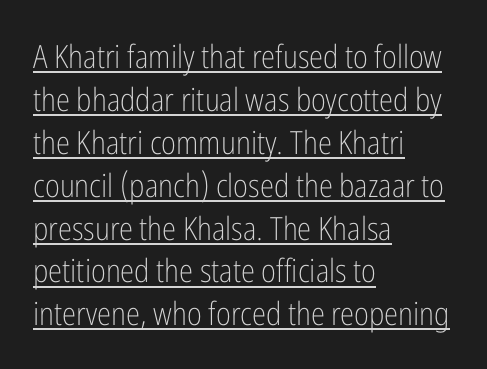
Q: Is the text bold? A: No.
Q: Is the text italic (slanted)? A: No, it is upright.
Q: Is the typeface a serif or a sans-serif typeface? A: Sans-serif.
Q: Is the text underlined? A: Yes.
Q: How is the paragraph aligned? A: Left-aligned.
Q: Is the spacing between letters normal or unusually wide? A: Normal.
Q: Is the spacing between lines tight, normal or loose? A: Normal.
Q: Width (condensed, normal, or wide)? A: Condensed.
Q: Stroke contrast? A: Low.
Q: x-height? A: Medium.
Q: Monospaced? A: No.
